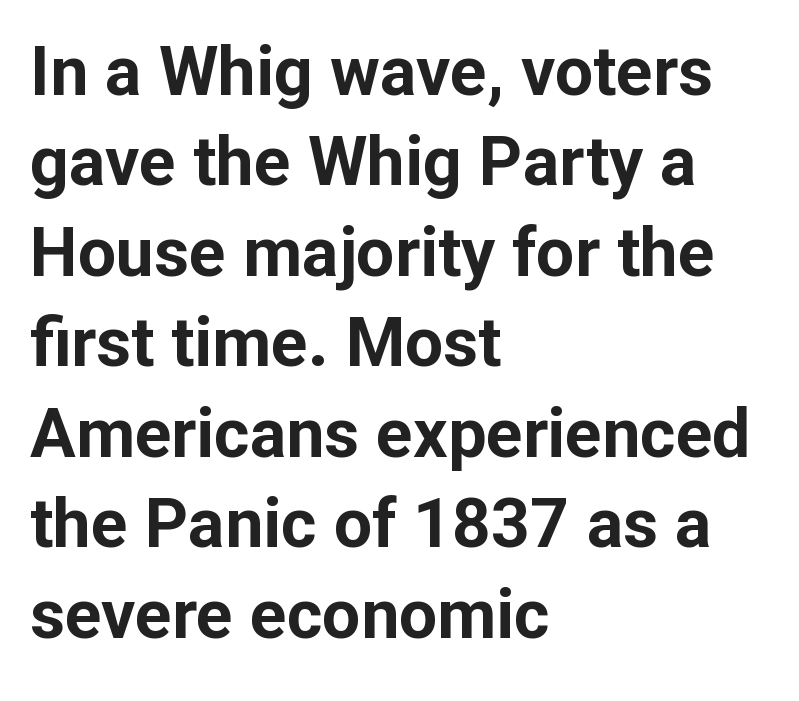
{"serif": "no", "italic": "no", "bold": "yes", "weight": "bold", "width": "normal", "stroke_contrast": "low", "x_height": "medium", "monospaced": "no", "underline": "no", "align": "left", "line_spacing": "normal", "line_spacing_ratio": 1.33, "letter_spacing": "normal", "letter_spacing_em": 0.0, "glyph_px": 68}
